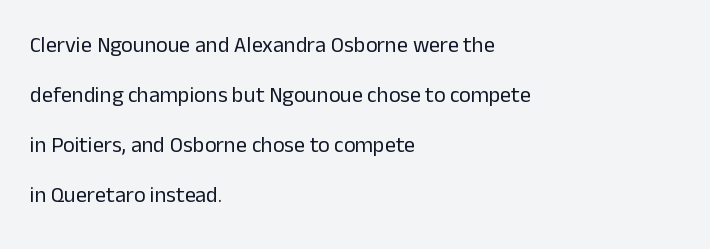
Q: Is the text bold? A: No.
Q: Is the text italic (slanted)? A: No, it is upright.
Q: Is the text underlined? A: No.
Q: How is the paragraph aligned? A: Left-aligned.
Q: Is the spacing between letters normal or unusually wide? A: Normal.
Q: Is the spacing between lines tight, normal or loose? A: Loose.
